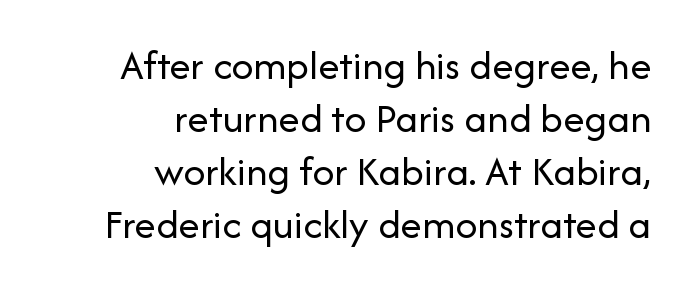
The image shows 43 px regular-weight sans-serif type, upright; set right-aligned, line spacing 1.23x, normal letter spacing, not underlined; low stroke contrast and a medium x-height.
